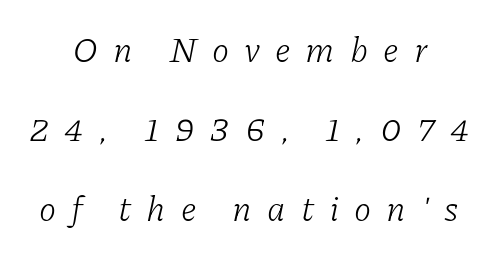
Slanted lettering throughout. Counters stay open thanks to moderate or lighter strokes. Descenders hang freely into open space. The letters advance in unequal steps, a hallmark of proportional type.
